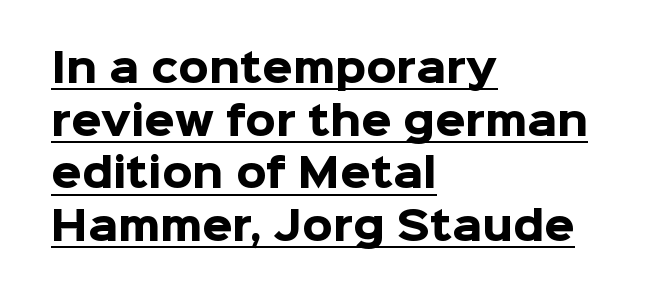
Q: Is the text bold? A: Yes.
Q: Is the text italic (slanted)? A: No, it is upright.
Q: Is the typeface a serif or a sans-serif typeface? A: Sans-serif.
Q: Is the text underlined? A: Yes.
Q: How is the paragraph aligned? A: Left-aligned.
Q: Is the spacing between letters normal or unusually wide? A: Normal.
Q: Is the spacing between lines tight, normal or loose? A: Normal.
Q: Width (condensed, normal, or wide)? A: Normal.
Q: Stroke contrast? A: Low.
Q: x-height? A: Medium.
Q: Monospaced? A: No.
